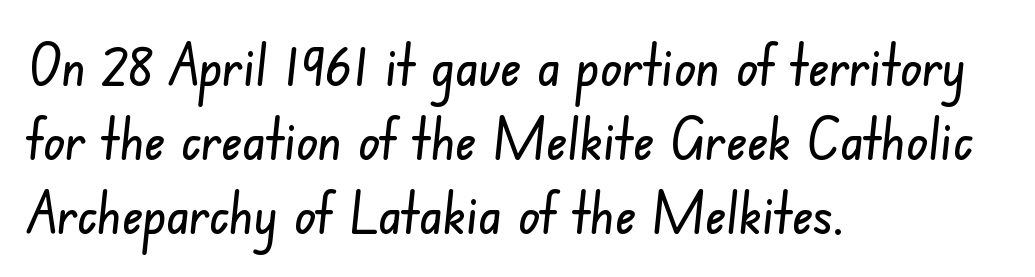
The image shows 57 px condensed sans-serif type; set left-aligned, normal line spacing (1.3x), normal letter spacing, not underlined; low stroke contrast and a small x-height.
